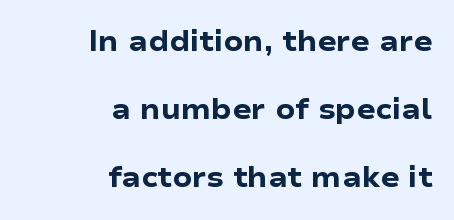
{"serif": "no", "italic": "no", "bold": "yes", "weight": "heavy", "width": "wide", "stroke_contrast": "low", "x_height": "medium", "monospaced": "no", "underline": "no", "align": "right", "line_spacing": "loose", "line_spacing_ratio": 2.43, "letter_spacing": "normal", "letter_spacing_em": 0.0, "glyph_px": 28}
